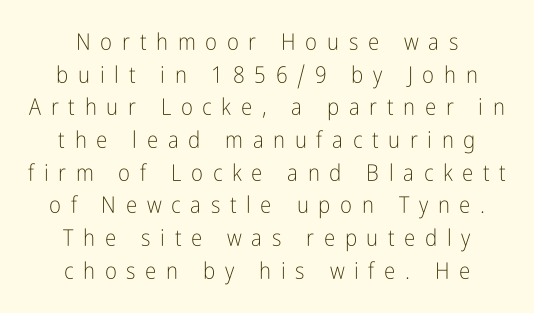
Rows of type keep a routine distance in the vertical direction. Rule under the text: the space is simply empty. A typesetter would mark this as roman, not italic. Each line is balanced around a shared central axis. The tracking jumps out immediately: characters are airy and widely separated.
